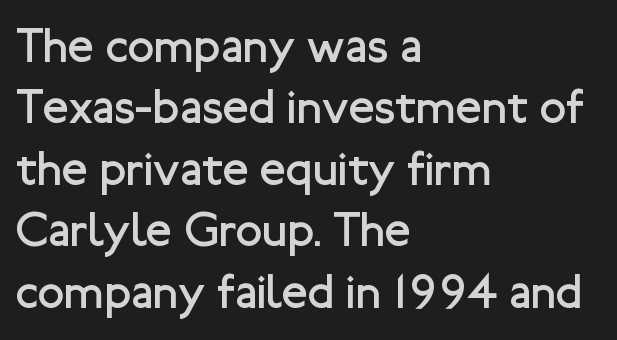
{"serif": "no", "italic": "no", "bold": "no", "weight": "regular", "width": "normal", "stroke_contrast": "low", "x_height": "medium", "monospaced": "no", "underline": "no", "align": "left", "line_spacing": "normal", "line_spacing_ratio": 1.28, "letter_spacing": "normal", "letter_spacing_em": 0.0, "glyph_px": 48}
